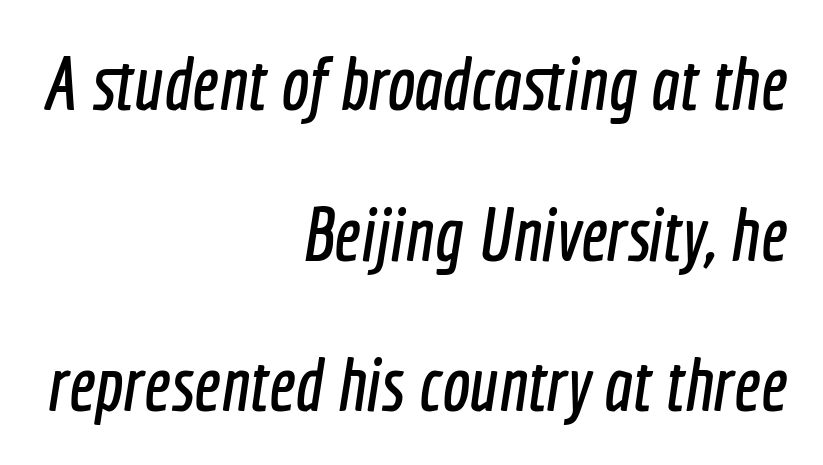
{"serif": "no", "width": "condensed", "x_height": "medium", "monospaced": "no", "underline": "no", "align": "right", "line_spacing": "loose", "line_spacing_ratio": 2.01, "letter_spacing": "normal", "letter_spacing_em": 0.0, "glyph_px": 75}
